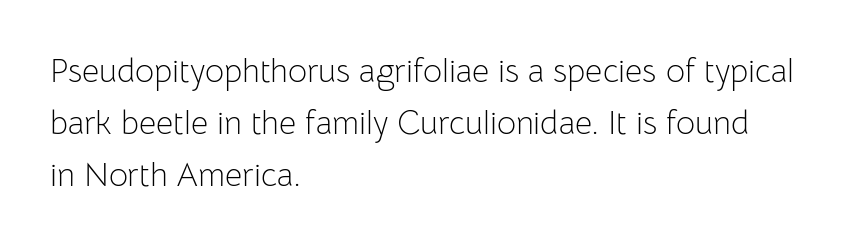
Italic: no, the glyphs are upright roman. Nope, no serifs anywhere on these letters. The area under the type is left untouched. Baseline-to-baseline distance is the conventional proportion of letter height. The paragraph shown leans on its left margin. Here the designer chose a conventional face with non-uniform glyph widths.
